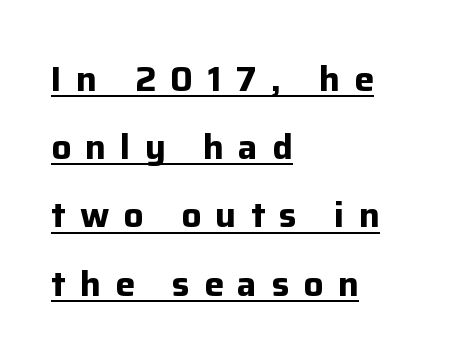
Q: Is the text bold? A: Yes.
Q: Is the text italic (slanted)? A: No, it is upright.
Q: Is the typeface a serif or a sans-serif typeface? A: Sans-serif.
Q: Is the text underlined? A: Yes.
Q: How is the paragraph aligned? A: Left-aligned.
Q: Is the spacing between letters normal or unusually wide? A: Unusually wide.
Q: Is the spacing between lines tight, normal or loose? A: Loose.
Q: Width (condensed, normal, or wide)? A: Normal.
Q: Stroke contrast? A: Low.
Q: x-height? A: Medium.
Q: Monospaced? A: No.
